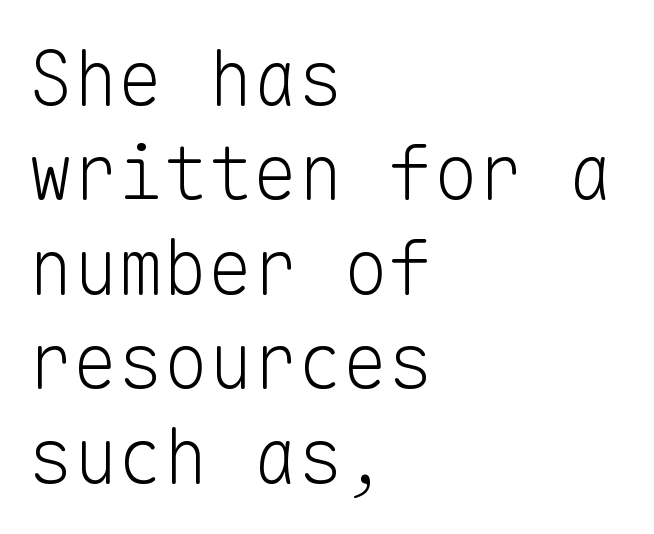
Q: Is the text bold? A: No.
Q: Is the text italic (slanted)? A: No, it is upright.
Q: Is the typeface a serif or a sans-serif typeface? A: Sans-serif.
Q: Is the text underlined? A: No.
Q: How is the paragraph aligned? A: Left-aligned.
Q: Is the spacing between letters normal or unusually wide? A: Normal.
Q: Is the spacing between lines tight, normal or loose? A: Normal.
Q: Width (condensed, normal, or wide)? A: Normal.
Q: Stroke contrast? A: Low.
Q: x-height? A: Medium.
Q: Monospaced? A: Yes.
